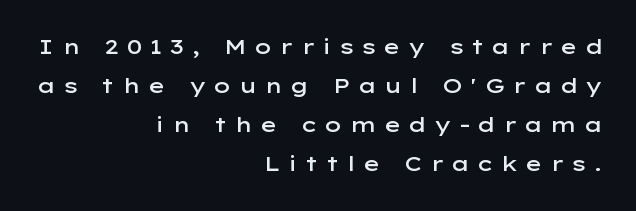
The image shows 21 px text type, upright; set right-aligned, line spacing 1.86x, unusually wide letter spacing (+0.33 em), not underlined.
